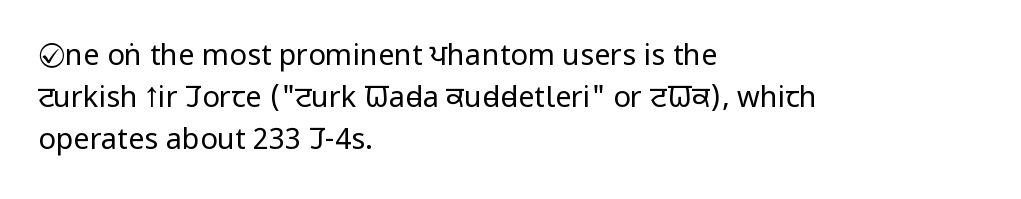
Q: Is the text bold? A: No.
Q: Is the text italic (slanted)? A: No, it is upright.
Q: Is the typeface a serif or a sans-serif typeface? A: Sans-serif.
Q: Is the text underlined? A: No.
Q: How is the paragraph aligned? A: Left-aligned.
Q: Is the spacing between letters normal or unusually wide? A: Normal.
Q: Is the spacing between lines tight, normal or loose? A: Normal.
Q: Width (condensed, normal, or wide)? A: Condensed.
Q: Stroke contrast? A: Low.
Q: x-height? A: Large.
Q: Monospaced? A: No.
